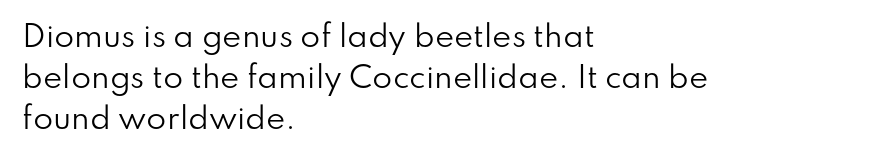
The image shows 29 px regular-weight sans-serif type, upright; set left-aligned, normal line spacing (1.42x), normal letter spacing, not underlined; low stroke contrast and a small x-height.
